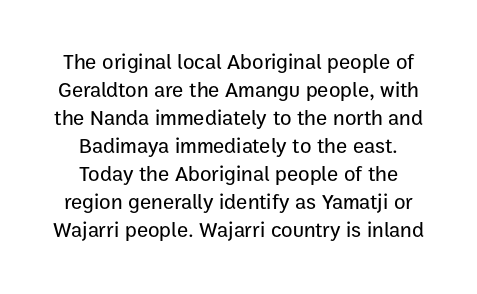
Q: Is the text italic (slanted)? A: No, it is upright.
Q: Is the text underlined? A: No.
Q: Is the spacing between letters normal or unusually wide? A: Normal.
Q: Is the spacing between lines tight, normal or loose? A: Normal.
